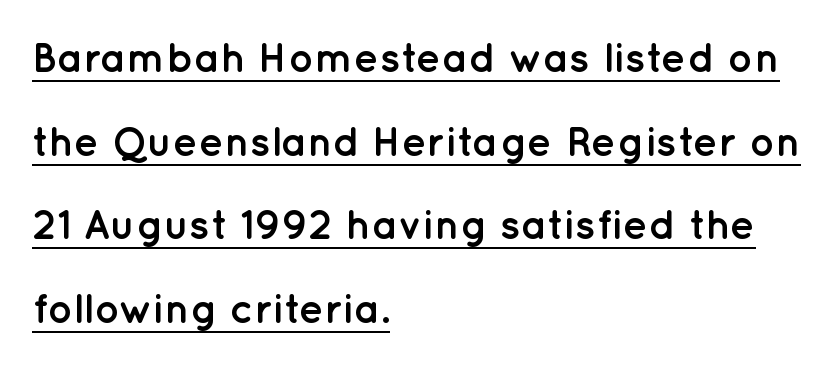
Tracking here is standard; glyphs follow each other at the usual distance. Horizontally, the lines are justified to the leading edge only. I'd describe the lettering as bold — thick and assertive. The font family rendered here belongs to the sans-serif group. Character widths vary here, with narrow letters taking less room than wide ones. The space between consecutive lines is lavish.
